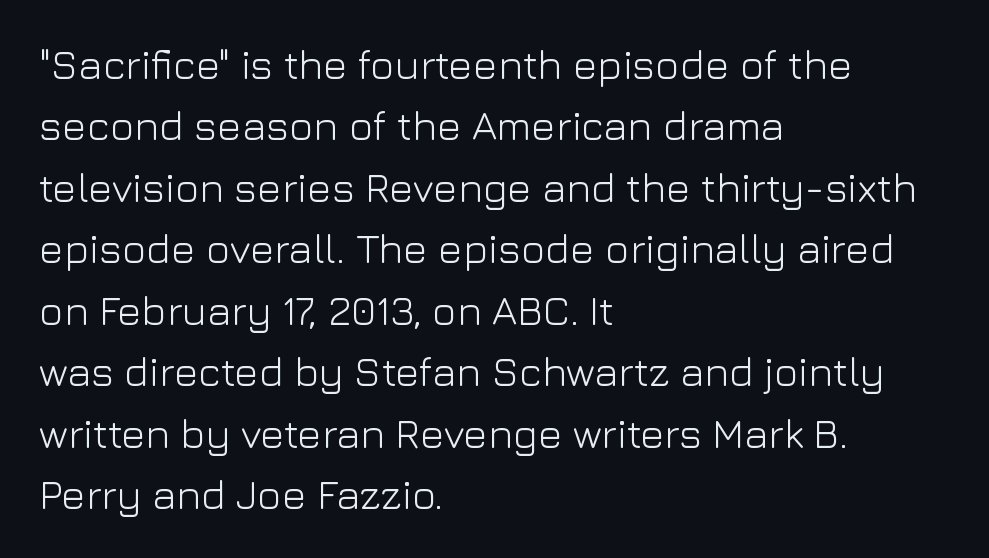
Q: Is the text bold? A: No.
Q: Is the text italic (slanted)? A: No, it is upright.
Q: Is the typeface a serif or a sans-serif typeface? A: Sans-serif.
Q: Is the text underlined? A: No.
Q: How is the paragraph aligned? A: Left-aligned.
Q: Is the spacing between letters normal or unusually wide? A: Normal.
Q: Is the spacing between lines tight, normal or loose? A: Normal.
Q: Width (condensed, normal, or wide)? A: Normal.
Q: Stroke contrast? A: Low.
Q: x-height? A: Medium.
Q: Monospaced? A: No.
